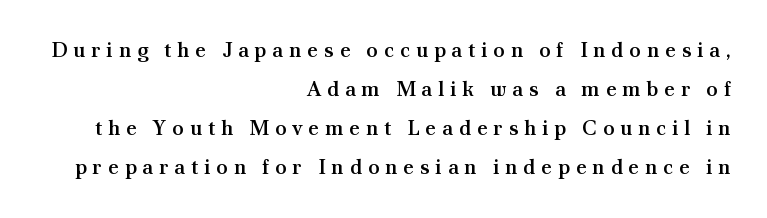
In CSS terms this would be text-align: right. Does the lettering tilt? It doesn't — this is upright. The gaps between neighbouring characters are conspicuously large. Its strokes are somewhat broadened, the hallmark of semibold type.
